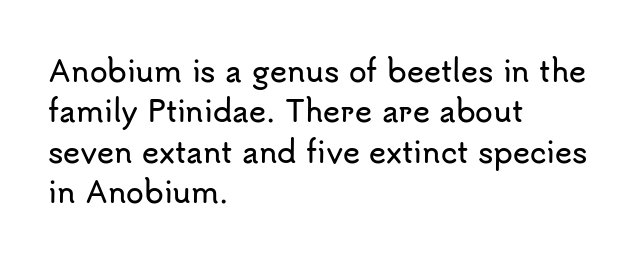
{"serif": "no", "italic": "no", "width": "normal", "stroke_contrast": "low", "x_height": "small", "monospaced": "no", "underline": "no", "align": "left", "line_spacing": "normal", "line_spacing_ratio": 1.39, "letter_spacing": "normal", "letter_spacing_em": 0.0, "glyph_px": 29}
